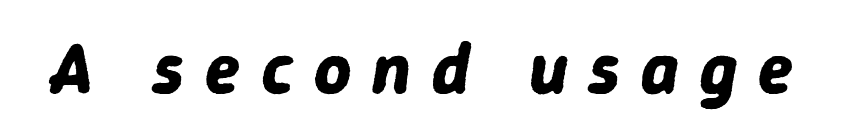
Look at the stroke-to-counter ratio: heavy, a bold. Every character sits at an angle, as italics do. The face used here is proportionally spaced, like ordinary book or web type. A clean baseline with only descenders dipping below it. The horizontal fit of the characters is loose and conspicuously gappy.
